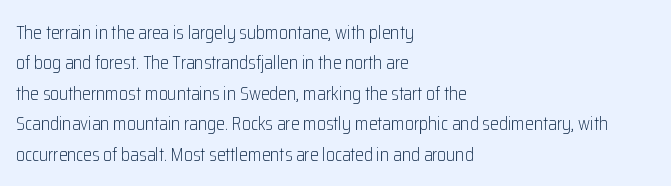
{"italic": "no", "bold": "no", "underline": "no", "align": "left", "line_spacing": "normal", "line_spacing_ratio": 1.52, "letter_spacing": "normal", "letter_spacing_em": 0.0, "glyph_px": 20}
